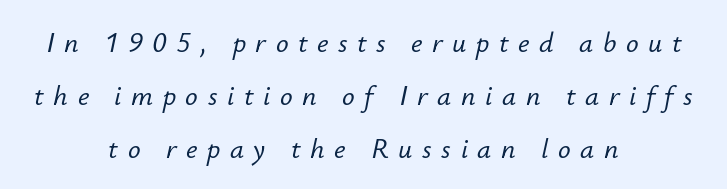
Think of a printed novel: that variable character pitch is what you see here. Observe the lean: these are italic letterforms. The rendering inserts visible extra space after every character. Does the copy run flush right? No — it is centered line by line.
